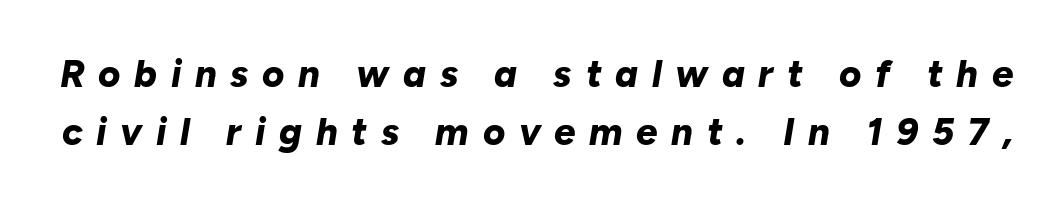
The image shows 38 px bold type, italic (leaning right); set normal line spacing (1.52x), unusually wide letter spacing (+0.36 em), not underlined; low stroke contrast and a medium x-height.
